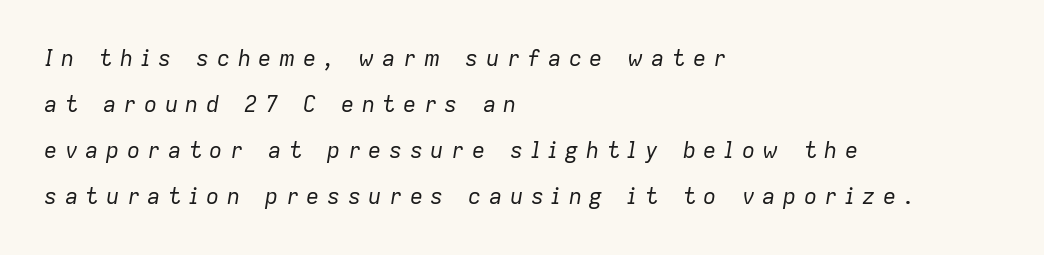
Interline gaps are noticeably wide in this sample. Decoration check: the copy has no underline. Notice how the passage keeps a crisp vertical edge on the left only. Each word looks stretched out because of the extra space between its letters. Think standard paragraph weight, or any step lighter than that.
